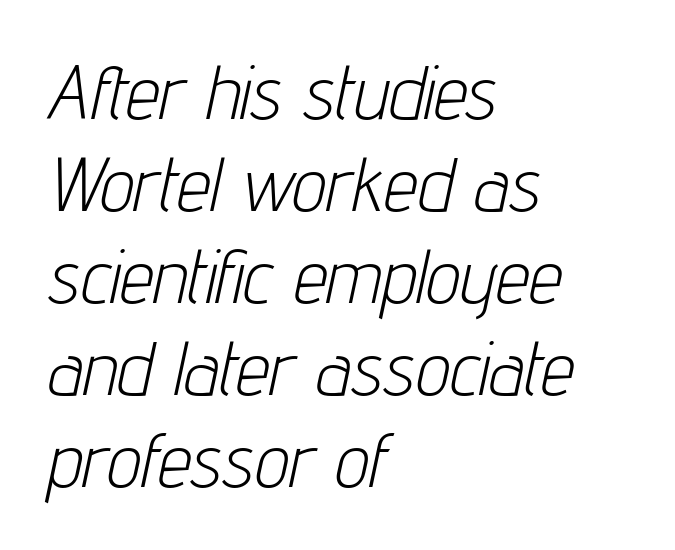
{"italic": "yes", "lean": "right", "slant_degrees": 12, "bold": "no", "weight": "light", "width": "condensed", "stroke_contrast": "low", "x_height": "medium", "monospaced": "no", "underline": "no", "align": "left", "line_spacing_ratio": 1.21, "letter_spacing": "normal", "letter_spacing_em": 0.0, "glyph_px": 76}
